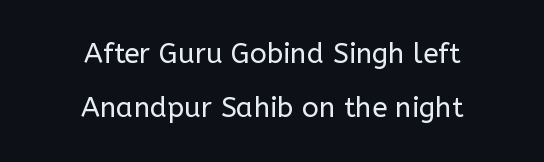
{"serif": "no", "italic": "no", "bold": "no", "weight": "regular", "width": "normal", "stroke_contrast": "low", "x_height": "medium", "monospaced": "no", "underline": "no", "align": "center", "line_spacing": "loose", "line_spacing_ratio": 1.92, "letter_spacing": "normal", "letter_spacing_em": 0.0, "glyph_px": 28}
